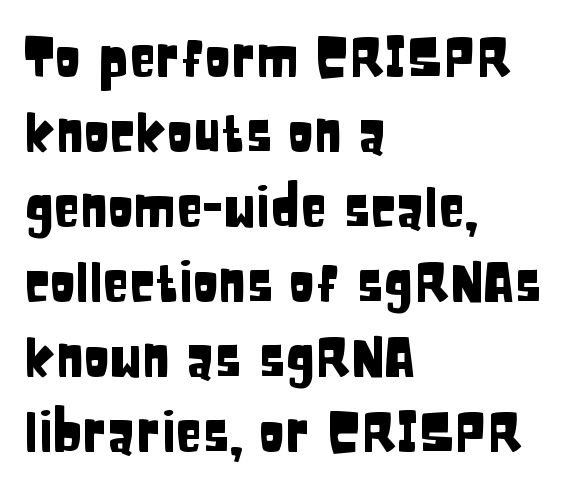
Casual observation: everything's shoved over to the left. Rendered with straight, roman letterforms. Is this a fixed-width face? No — the glyphs have proportional, varying widths. This rendering employs a face without finishing strokes, i.e., a sans-serif.
